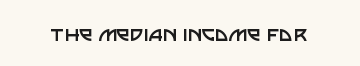
{"italic": "no", "bold": "no", "underline": "no", "letter_spacing": "normal", "letter_spacing_em": 0.0, "glyph_px": 24}
